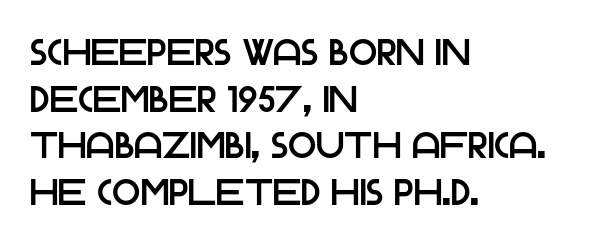
Is there much room between lines? A standard amount, neither cramped nor airy. Is this a fixed-width face? No — the glyphs have proportional, varying widths. This sample uses plain, unmodified letter spacing. Anything drawn beneath the words? Only blank space. Font category for this specimen: sans-serif. Posture: straight, roman, zero tilt.
